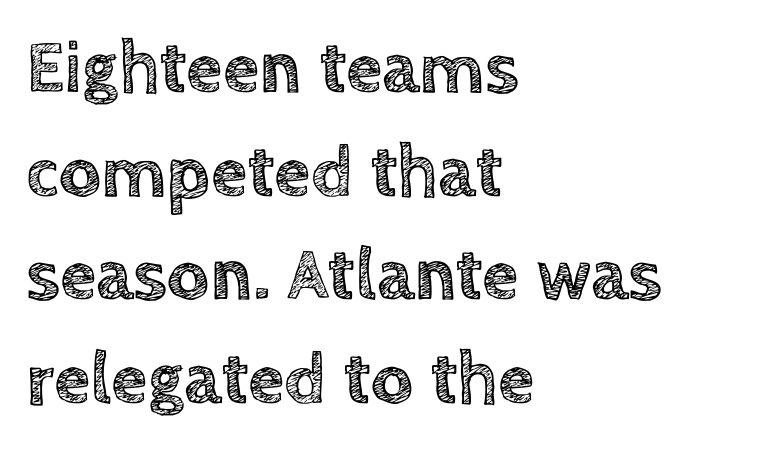
Q: Is the text italic (slanted)? A: No, it is upright.
Q: Is the text underlined? A: No.
Q: How is the paragraph aligned? A: Left-aligned.
Q: Is the spacing between letters normal or unusually wide? A: Normal.
Q: Is the spacing between lines tight, normal or loose? A: Normal.
Q: Width (condensed, normal, or wide)? A: Normal.
Q: x-height? A: Large.
Q: Monospaced? A: No.
